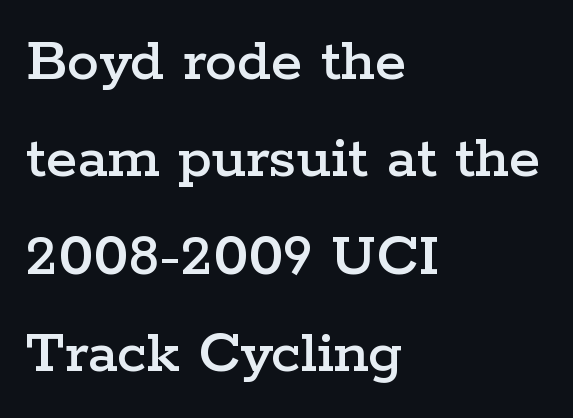
Q: Is the text italic (slanted)? A: No, it is upright.
Q: Is the typeface a serif or a sans-serif typeface? A: Serif.
Q: Is the text underlined? A: No.
Q: How is the paragraph aligned? A: Left-aligned.
Q: Is the spacing between letters normal or unusually wide? A: Normal.
Q: Is the spacing between lines tight, normal or loose? A: Normal.
Q: Width (condensed, normal, or wide)? A: Wide.
Q: Stroke contrast? A: Low.
Q: x-height? A: Medium.
Q: Monospaced? A: No.
